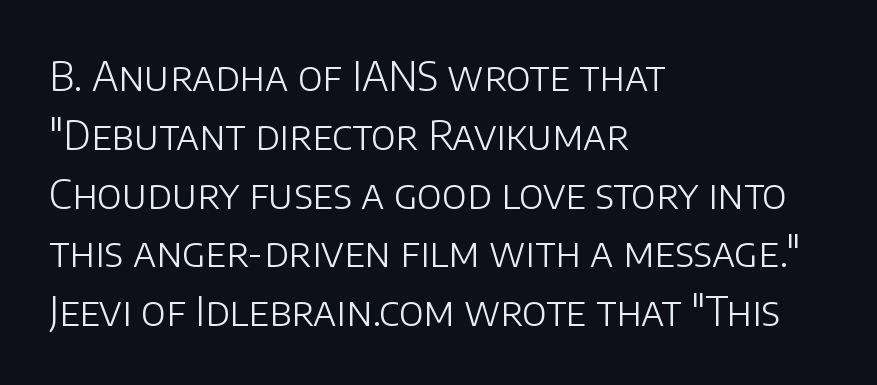
The image shows 40 px light sans-serif type, upright; set left-aligned, normal line spacing (1.47x), normal letter spacing, not underlined; low stroke contrast and a large x-height.
